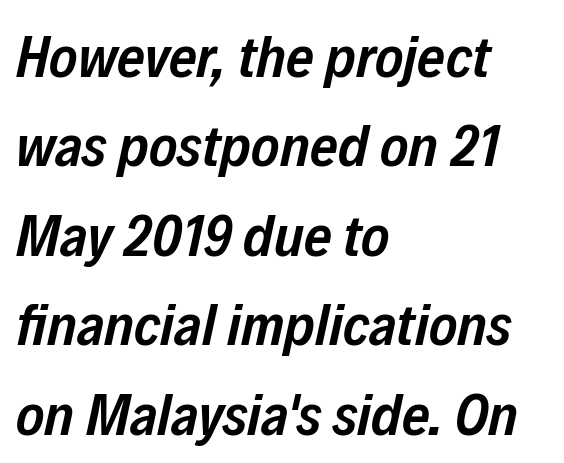
Q: Is the text bold? A: Semi-bold.
Q: Is the text italic (slanted)? A: Yes, it leans right by about 12 degrees.
Q: Is the text underlined? A: No.
Q: How is the paragraph aligned? A: Left-aligned.
Q: Is the spacing between letters normal or unusually wide? A: Normal.
Q: Is the spacing between lines tight, normal or loose? A: Normal.
Q: Width (condensed, normal, or wide)? A: Condensed.
Q: Stroke contrast? A: Low.
Q: x-height? A: Medium.
Q: Monospaced? A: No.
